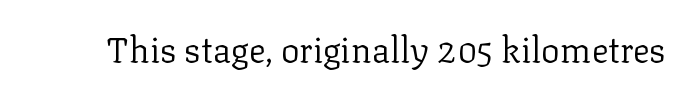
Looks like regular typesetting: each glyph gets only the width it needs. Italic: no, the glyphs are upright roman. Characters follow at the spacing the type designer built in. The words here are not underlined. A typesetter would label this face a serif.
